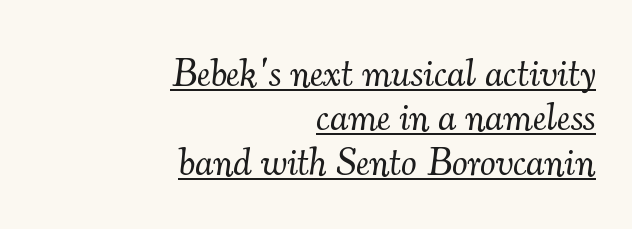
The rag falls on the left side of this text block. Tall strokes in this sample are angled rather than plumb. Heft: none added — not bold. Tracking here is standard; glyphs follow each other at the usual distance.
